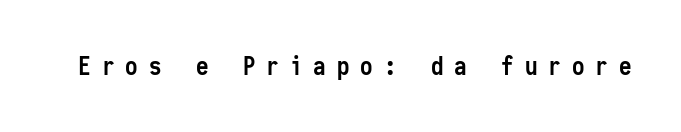
{"italic": "no", "bold": "yes", "underline": "no", "letter_spacing": "wide", "letter_spacing_em": 0.44, "glyph_px": 25}
